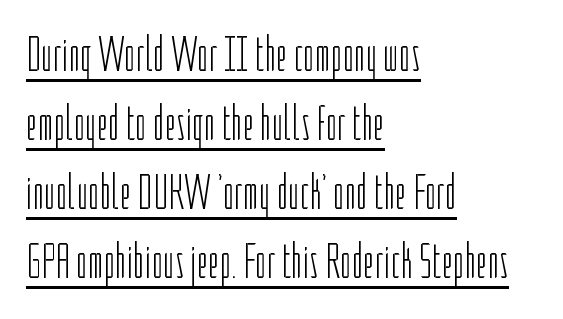
The rendering uses natural spacing where letterforms have individual widths. Upright lettering throughout. In CSS terms this would be text-align: left. The rendering uses the underline text-decoration.
